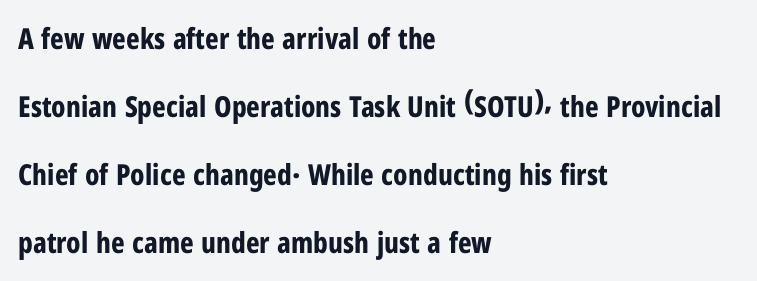
{"serif": "no", "italic": "no", "bold": "yes", "weight": "bold", "width": "condensed", "stroke_contrast": "low", "x_height": "medium", "monospaced": "no", "underline": "no", "align": "left", "line_spacing": "loose", "line_spacing_ratio": 2.35, "letter_spacing": "normal", "letter_spacing_em": 0.0, "glyph_px": 29}
